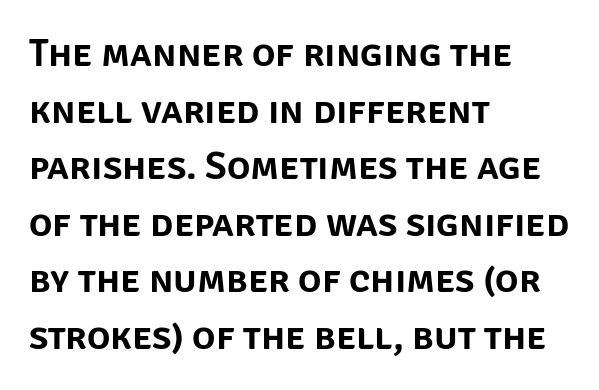
The letters sit at their default tracking, neither squeezed nor spread. Characters remain perfectly vertical along every line. The passage shown is not underscored anywhere. Visually the block forms a straight wall on the left and a jagged coastline on the right.
